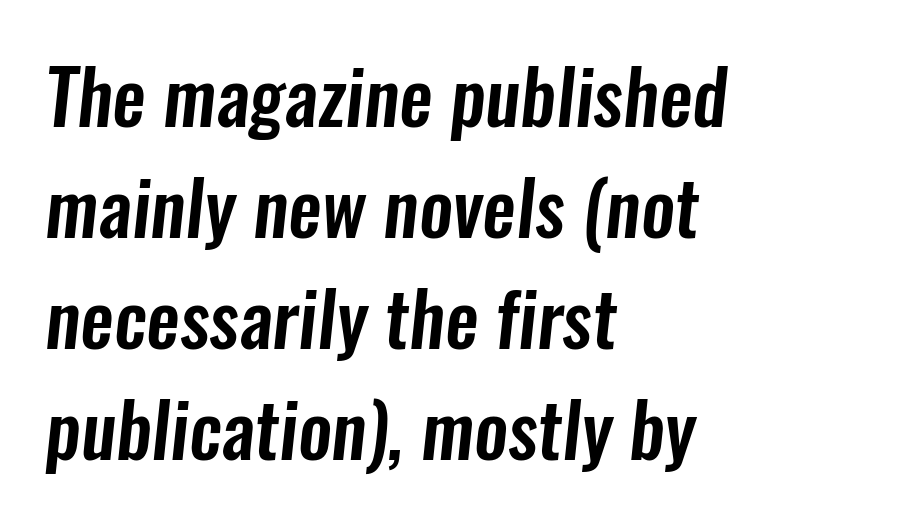
{"serif": "no", "width": "condensed", "stroke_contrast": "low", "x_height": "medium", "monospaced": "no", "underline": "no", "align": "left", "line_spacing": "normal", "line_spacing_ratio": 1.48, "letter_spacing": "normal", "letter_spacing_em": 0.0, "glyph_px": 75}
